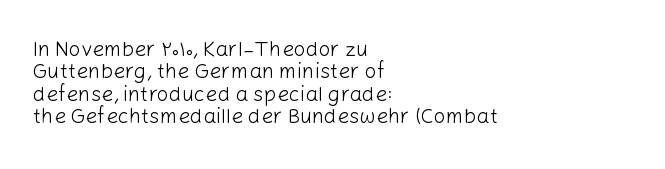
{"italic": "no", "bold": "no", "underline": "no", "align": "left", "line_spacing": "tight", "line_spacing_ratio": 1.06, "letter_spacing": "normal", "letter_spacing_em": 0.0, "glyph_px": 21}
